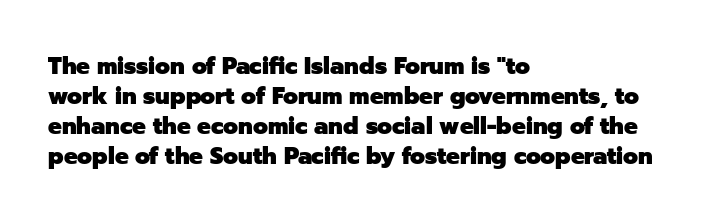
Q: Is the text bold? A: Yes.
Q: Is the text italic (slanted)? A: No, it is upright.
Q: Is the text underlined? A: No.
Q: How is the paragraph aligned? A: Left-aligned.
Q: Is the spacing between letters normal or unusually wide? A: Normal.
Q: Is the spacing between lines tight, normal or loose? A: Normal.
